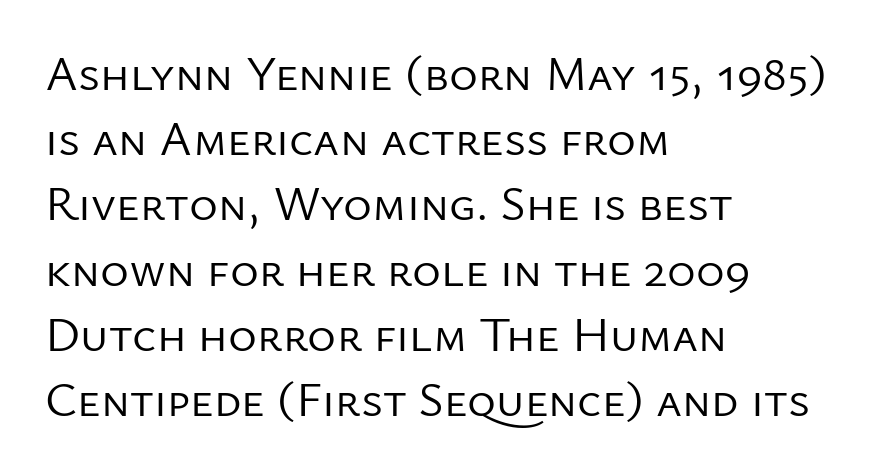
The image shows 49 px regular-weight sans-serif type, upright; set left-aligned, normal line spacing (1.33x), normal letter spacing, not underlined; low stroke contrast and a medium x-height.
